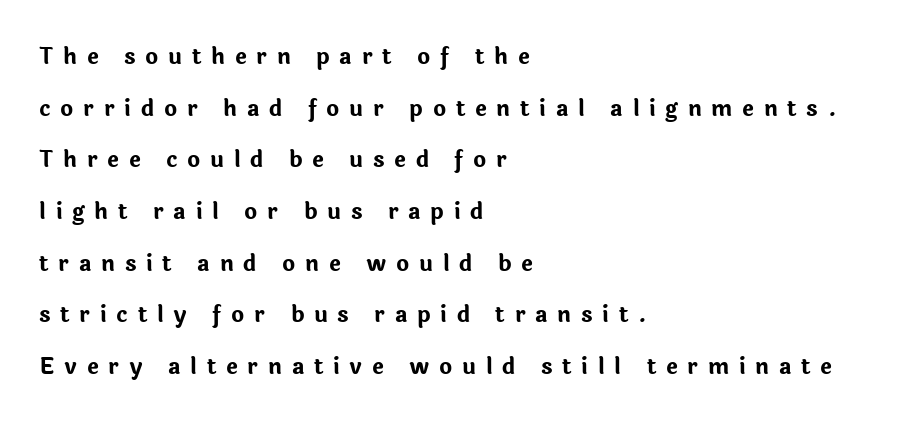
Q: Is the text bold? A: Yes.
Q: Is the text italic (slanted)? A: No, it is upright.
Q: Is the text underlined? A: No.
Q: How is the paragraph aligned? A: Left-aligned.
Q: Is the spacing between letters normal or unusually wide? A: Unusually wide.
Q: Is the spacing between lines tight, normal or loose? A: Loose.
